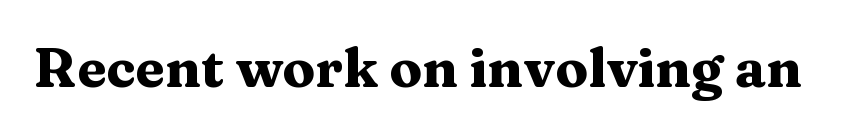
{"serif": "yes", "italic": "no", "bold": "yes", "weight": "heavy", "width": "wide", "stroke_contrast": "medium", "x_height": "medium", "monospaced": "no", "underline": "no", "letter_spacing": "normal", "letter_spacing_em": 0.0, "glyph_px": 54}
